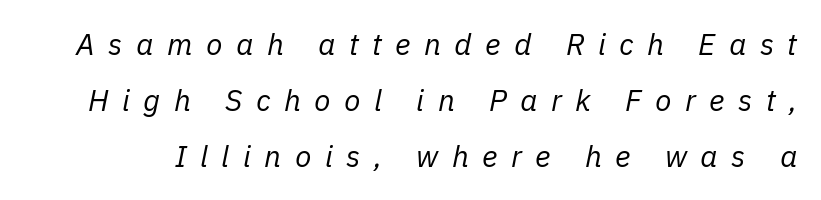
The image shows 30 px regular-weight type, italic (leaning right); set line spacing 1.86x, unusually wide letter spacing (+0.45 em), not underlined; low stroke contrast and a medium x-height.
